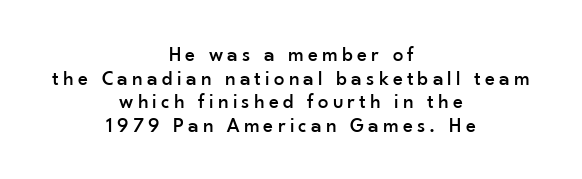
The image shows 21 px text type, upright; set centered, tight line spacing (1.13x), unusually wide letter spacing (+0.2 em), not underlined.
